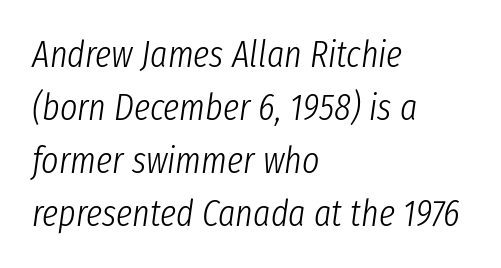
Slant detected: the letters are inclined. Caption: multi-line text, flush left, ragged right. Think of a printed novel: that variable character pitch is what you see here. The space directly below the letters is spotless. A typesetter would call this leading conventional body-copy spacing.
